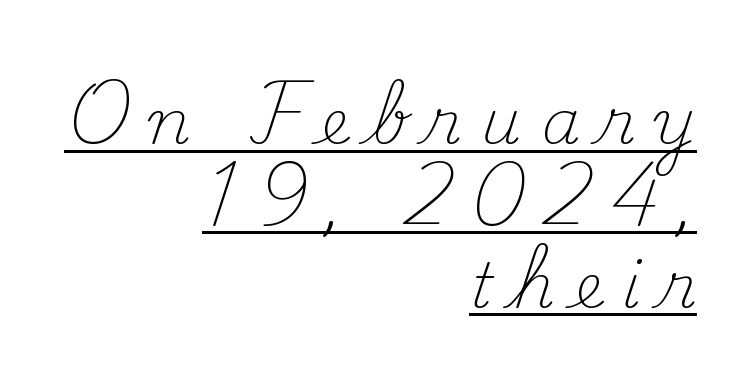
The image shows 62 px light serif type; set right-aligned, normal line spacing (1.32x), unusually wide letter spacing (+0.32 em), underlined; medium stroke contrast and a small x-height.
